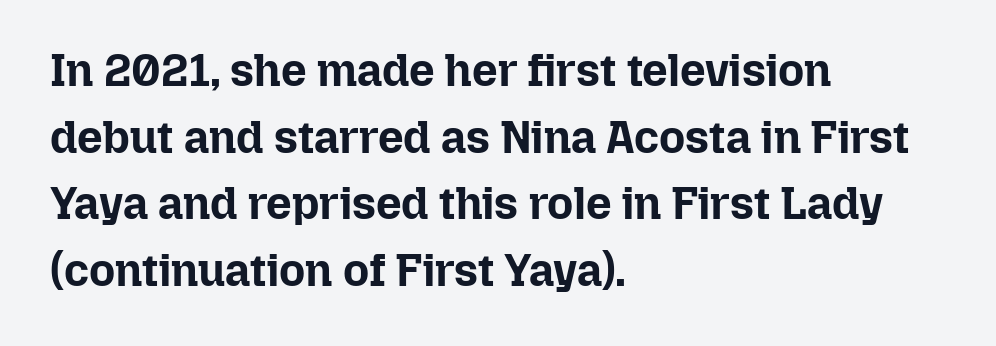
No word sits above an underline. A typesetter would call this leading conventional body-copy spacing. The rendering uses a bold face; every stroke is thick and dark. Is this a fixed-width face? No — the glyphs have proportional, varying widths. This sample uses an upright cut, with every glyph sitting square on the baseline.
